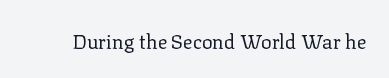
The image shows 20 px text type, upright; set normal letter spacing, not underlined.
